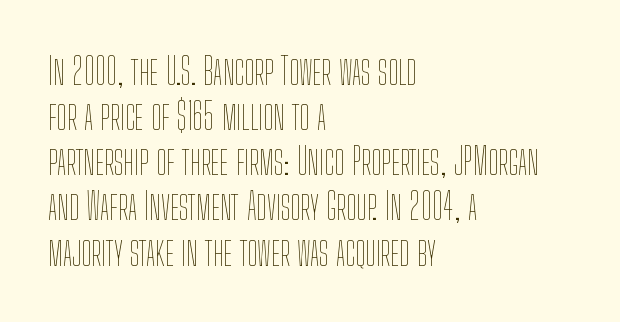
The image shows 37 px thin, condensed type, upright; set left-aligned, line spacing 1.22x, normal letter spacing, not underlined; low stroke contrast and a medium x-height.
